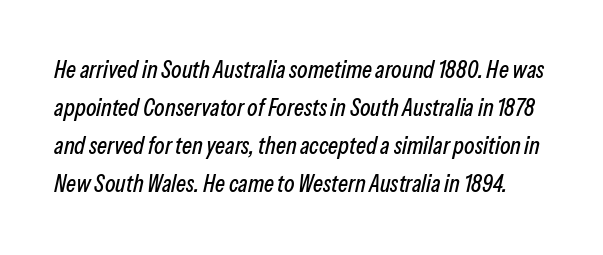
The image shows 24 px text type, italic (leaning right); set normal line spacing (1.59x), normal letter spacing, not underlined.
